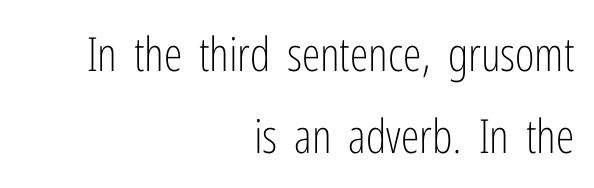
The image shows 47 px light, condensed sans-serif type, upright; set right-aligned, line spacing 1.75x, normal letter spacing, not underlined; low stroke contrast and a medium x-height.
